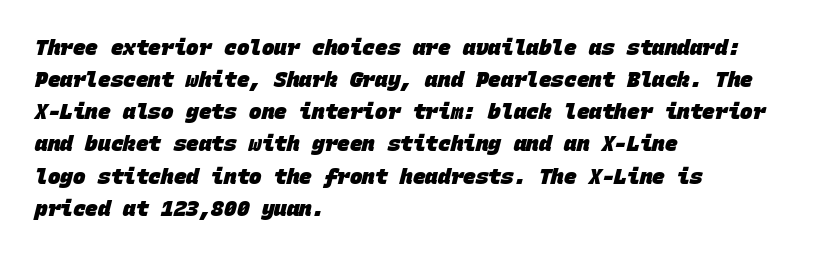
{"bold": "yes", "underline": "no", "align": "left", "line_spacing": "normal", "line_spacing_ratio": 1.53, "letter_spacing": "normal", "letter_spacing_em": 0.0, "glyph_px": 21}
